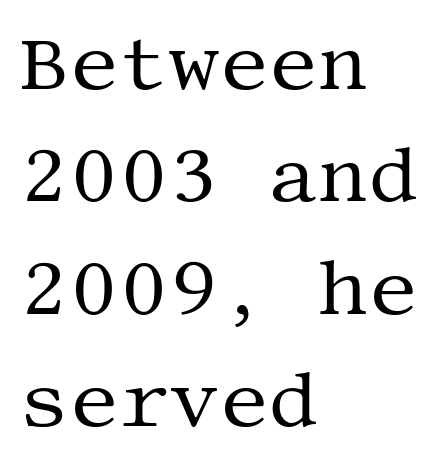
Q: Is the text bold? A: No.
Q: Is the text italic (slanted)? A: No, it is upright.
Q: Is the typeface a serif or a sans-serif typeface? A: Serif.
Q: Is the text underlined? A: No.
Q: How is the paragraph aligned? A: Left-aligned.
Q: Is the spacing between letters normal or unusually wide? A: Normal.
Q: Is the spacing between lines tight, normal or loose? A: Normal.
Q: Width (condensed, normal, or wide)? A: Normal.
Q: Stroke contrast? A: Medium.
Q: x-height? A: Large.
